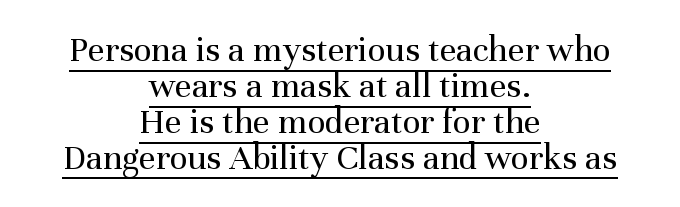
Upright lettering throughout. A continuous stroke trails under the words, as in a hyperlink. Vertical stems look standard width or narrower in stroke. Teacher's note: observe the equal gaps on both sides — that is centered alignment.
